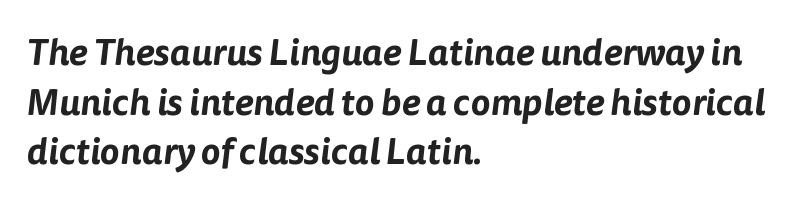
Check under the words: just untouched page. Proportional: the letters do not fall into vertical columns. Each new line begins a customary step beneath the previous one. There is no visible air inserted between adjacent glyphs.
